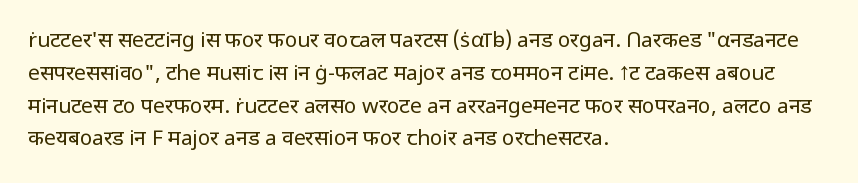
Q: Is the text bold? A: No.
Q: Is the text italic (slanted)? A: No, it is upright.
Q: Is the text underlined? A: No.
Q: How is the paragraph aligned? A: Left-aligned.
Q: Is the spacing between letters normal or unusually wide? A: Normal.
Q: Is the spacing between lines tight, normal or loose? A: Normal.
